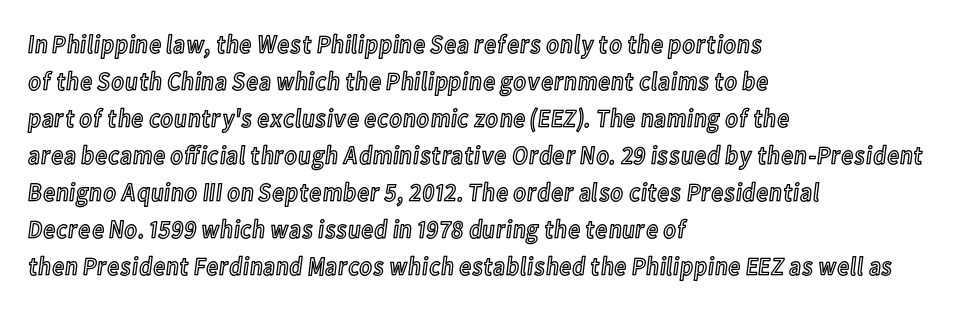
The image shows 26 px text type; set left-aligned, normal line spacing (1.42x), normal letter spacing, not underlined.
